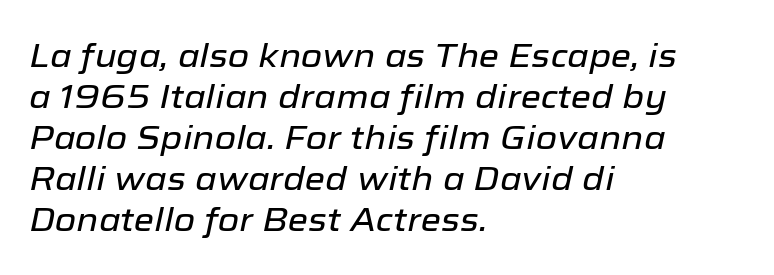
The image shows 33 px text type, italic (leaning right); set left-aligned, line spacing 1.24x, normal letter spacing, not underlined; low stroke contrast and a medium x-height.
